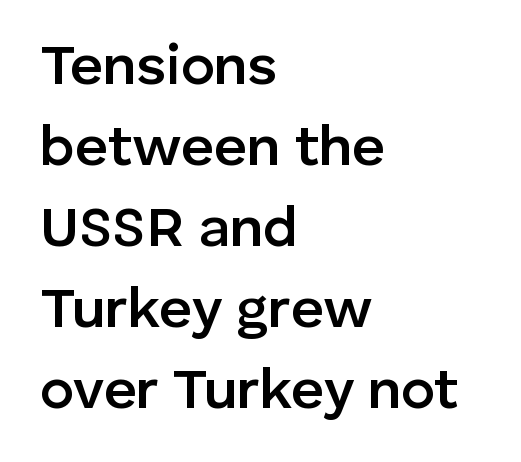
These lines keep a tight, regular rhythm from letter to letter. These lines are rendered in a variable-pitch font. The lettering holds an erect, upright posture throughout. The baseline area is clear. This rendering employs a face without finishing strokes, i.e., a sans-serif.
